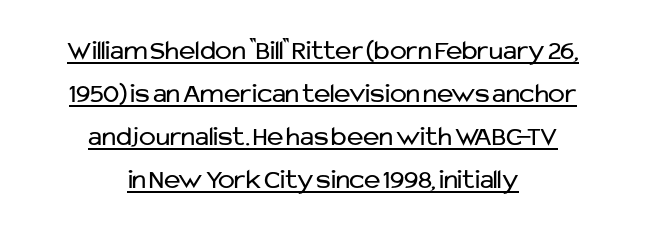
{"serif": "no", "italic": "no", "bold": "no", "weight": "regular", "width": "normal", "stroke_contrast": "low", "x_height": "medium", "monospaced": "no", "underline": "yes", "align": "center", "line_spacing": "normal", "line_spacing_ratio": 1.54, "letter_spacing": "normal", "letter_spacing_em": 0.0, "glyph_px": 28}
